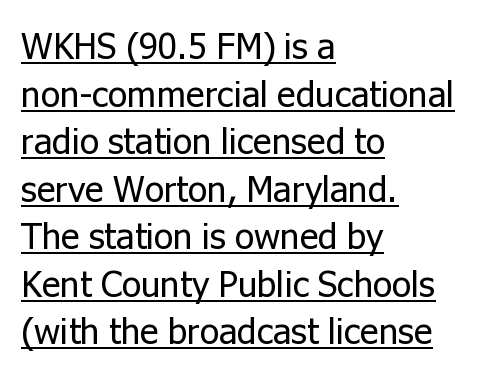
{"serif": "no", "italic": "no", "bold": "no", "weight": "regular", "width": "normal", "stroke_contrast": "low", "x_height": "medium", "monospaced": "no", "underline": "yes", "align": "left", "line_spacing": "normal", "line_spacing_ratio": 1.32, "letter_spacing": "normal", "letter_spacing_em": 0.0, "glyph_px": 36}
